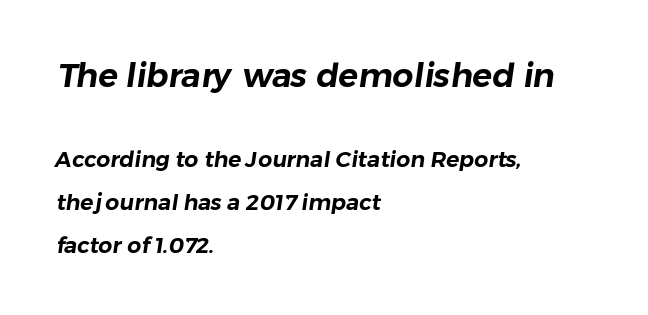
Short and long lines alike share a common starting point at left. The space directly below the letters is spotless. The letterforms sit shoulder to shoulder at normal distance. Larger block? The one above; the one below is distinctly smaller. The letters advance in unequal steps, a hallmark of proportional type. Vertical spacing — loose.
